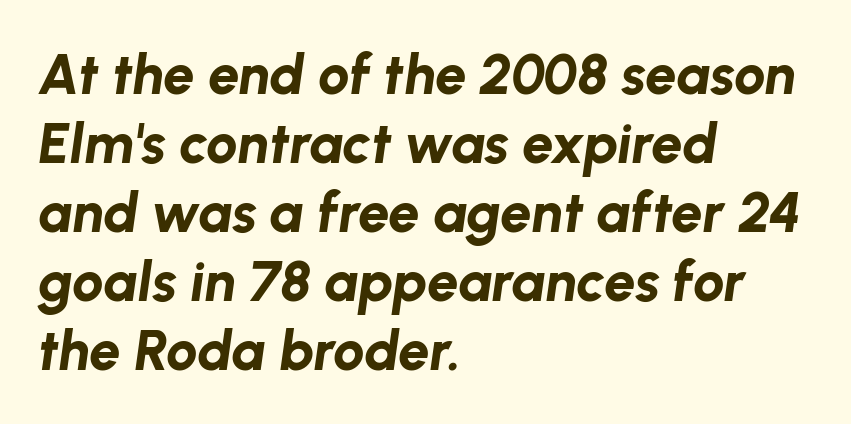
The image shows 56 px bold type, italic (leaning right); set left-aligned, line spacing 1.23x, normal letter spacing, not underlined; low stroke contrast and a medium x-height.
